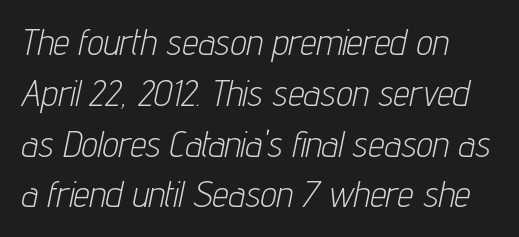
{"italic": "yes", "lean": "right", "slant_degrees": 12, "bold": "no", "weight": "light", "width": "condensed", "stroke_contrast": "low", "x_height": "medium", "monospaced": "no", "underline": "no", "align": "left", "line_spacing": "normal", "line_spacing_ratio": 1.41, "letter_spacing": "normal", "letter_spacing_em": 0.0, "glyph_px": 36}
